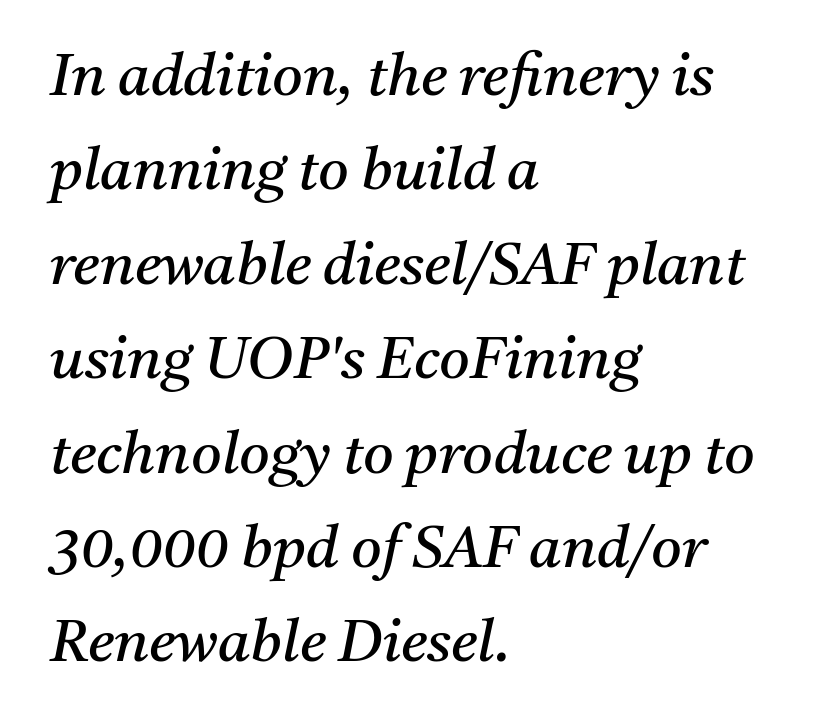
Whoever set this chose a conventional vertical rhythm. Beneath every word, the page is bare. Line starts are locked; line ends wander. Spacing verdict: proportional, widths tailored to each character.
